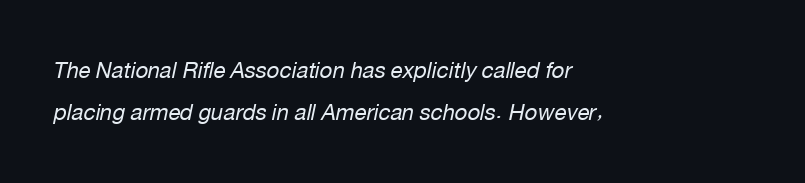
Q: Is the text bold? A: No.
Q: Is the text italic (slanted)? A: Yes, it leans right by about 12 degrees.
Q: Is the text underlined? A: No.
Q: How is the paragraph aligned? A: Left-aligned.
Q: Is the spacing between letters normal or unusually wide? A: Normal.
